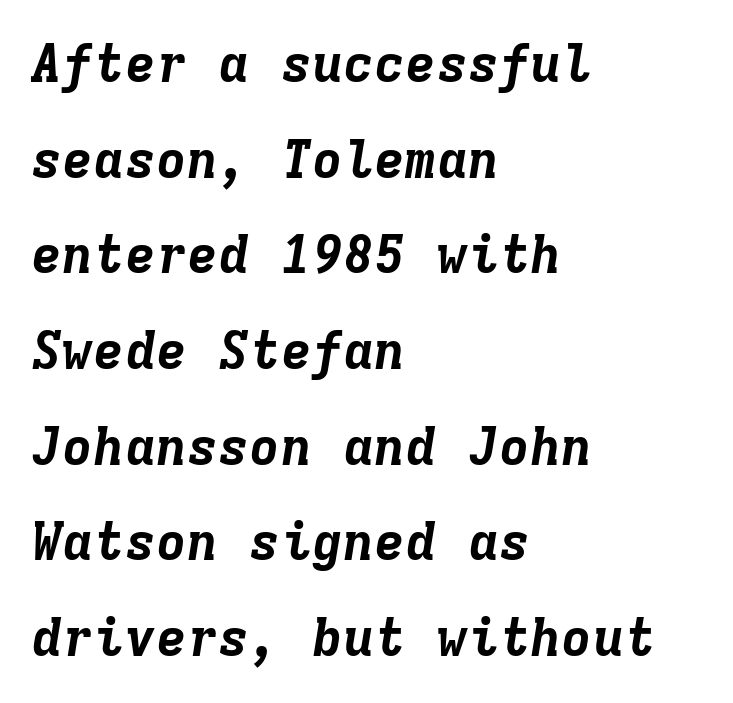
{"italic": "yes", "lean": "right", "slant_degrees": 9, "bold": "yes", "weight": "bold", "width": "normal", "stroke_contrast": "low", "x_height": "medium", "monospaced": "yes", "underline": "no", "align": "left", "line_spacing_ratio": 1.84, "letter_spacing": "normal", "letter_spacing_em": 0.0, "glyph_px": 52}
